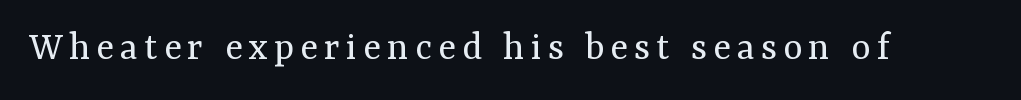
The characters display serif detailing at their extremities. Proportional: the letters do not fall into vertical columns. No letter is thick-stroked: the sample isn't bold. Anything drawn beneath the words? Only blank space.
